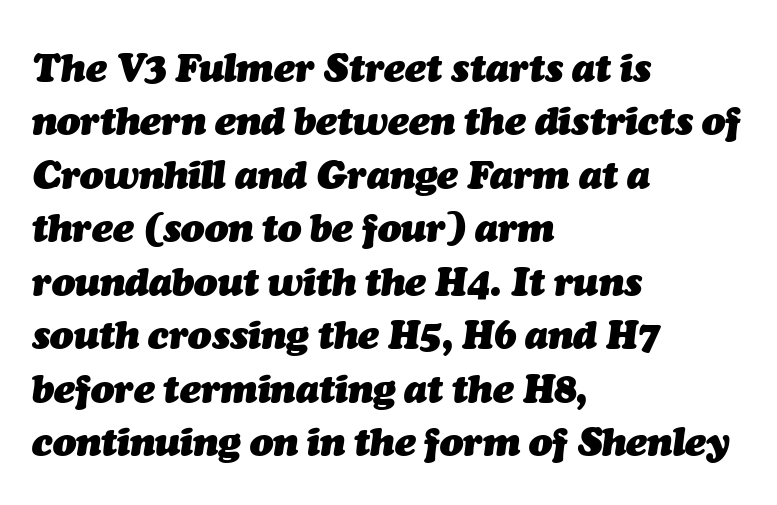
The image shows 39 px heavy type, italic (leaning right); set left-aligned, normal line spacing (1.37x), normal letter spacing, not underlined; medium stroke contrast and a medium x-height.
